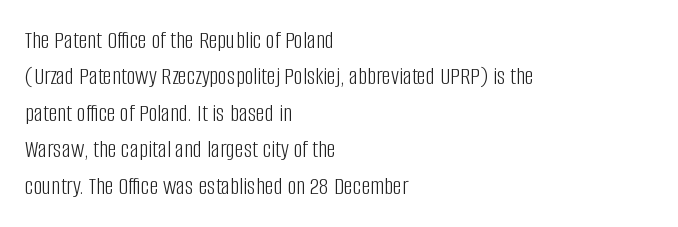
{"italic": "no", "bold": "no", "underline": "no", "align": "left", "line_spacing": "normal", "line_spacing_ratio": 1.46, "letter_spacing": "normal", "letter_spacing_em": 0.0, "glyph_px": 25}
